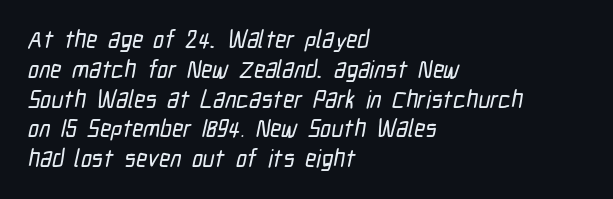
The image shows 24 px text type; set left-aligned, line spacing 1.24x, normal letter spacing, not underlined.
